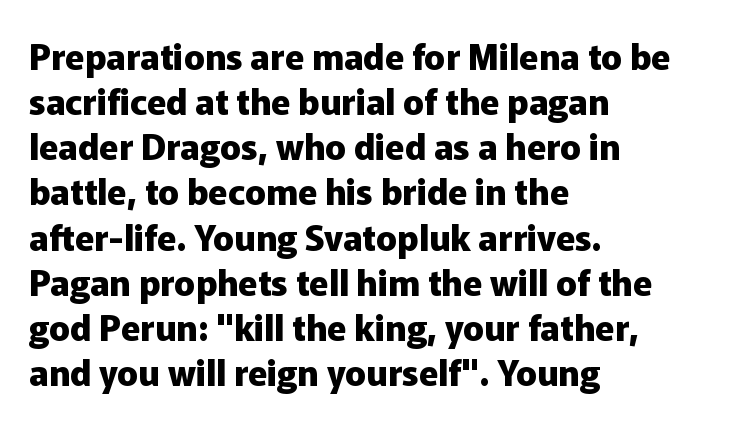
Caption: standard tracking, unaltered. No feet cap the strokes, marking this as sans-serif type. You can tell it's not italic because the verticals are truly vertical. Is the type bold? Yes — the strokes are clearly thick and heavy.
